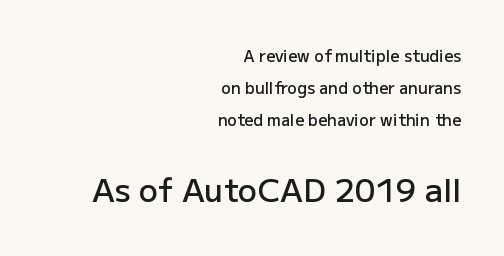
Q: Is the text bold? A: Semi-bold.
Q: Is the text italic (slanted)? A: No, it is upright.
Q: Is the typeface a serif or a sans-serif typeface? A: Sans-serif.
Q: Is the text underlined? A: No.
Q: How is the paragraph aligned? A: Right-aligned.
Q: Is the spacing between letters normal or unusually wide? A: Normal.
Q: Is the spacing between lines tight, normal or loose? A: Loose.
Q: Which block of text is set in a larger size, the first (top) or the second (bottom)? A: The second (bottom) one.
Q: Width (condensed, normal, or wide)? A: Normal.
Q: Stroke contrast? A: Low.
Q: x-height? A: Medium.
Q: Monospaced? A: No.
